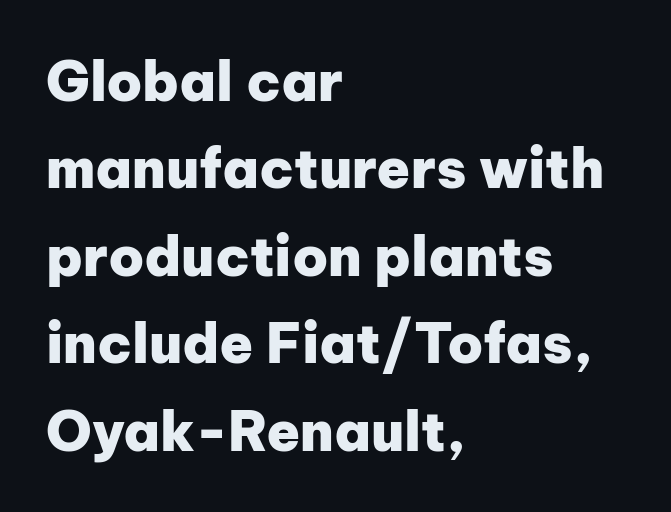
Q: Is the text bold? A: Yes.
Q: Is the text italic (slanted)? A: No, it is upright.
Q: Is the typeface a serif or a sans-serif typeface? A: Sans-serif.
Q: Is the text underlined? A: No.
Q: How is the paragraph aligned? A: Left-aligned.
Q: Is the spacing between letters normal or unusually wide? A: Normal.
Q: Is the spacing between lines tight, normal or loose? A: Normal.
Q: Width (condensed, normal, or wide)? A: Normal.
Q: Stroke contrast? A: Low.
Q: x-height? A: Medium.
Q: Monospaced? A: No.
